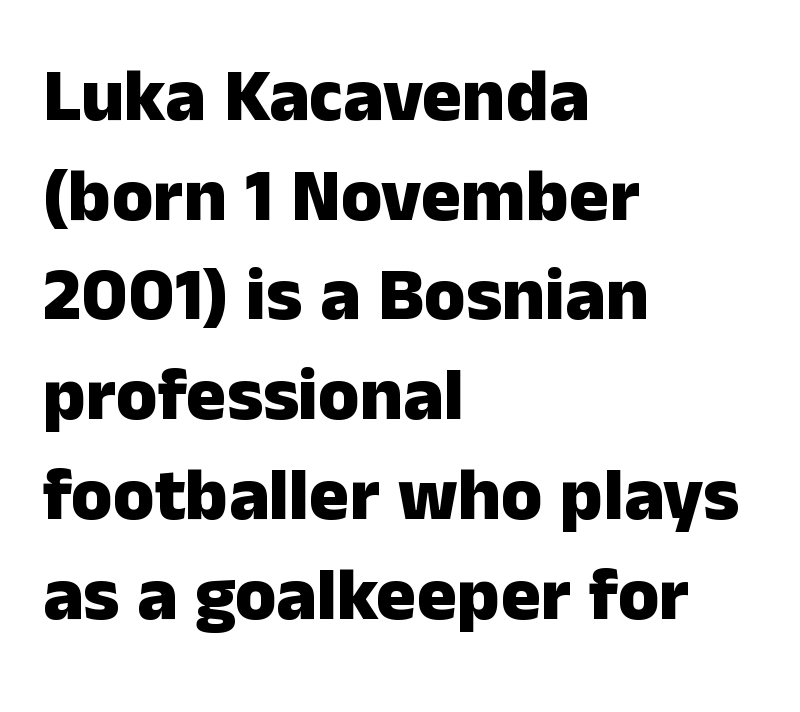
{"serif": "no", "italic": "no", "bold": "yes", "weight": "heavy", "width": "normal", "stroke_contrast": "low", "x_height": "medium", "monospaced": "no", "underline": "no", "align": "left", "line_spacing": "normal", "line_spacing_ratio": 1.33, "letter_spacing": "normal", "letter_spacing_em": 0.0, "glyph_px": 75}
